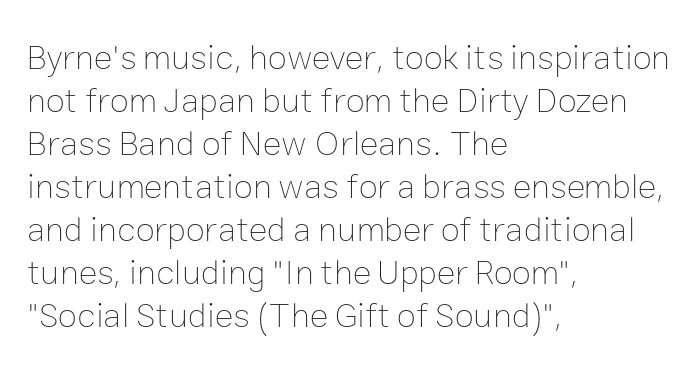
Q: Is the text bold? A: No.
Q: Is the text italic (slanted)? A: No, it is upright.
Q: Is the text underlined? A: No.
Q: How is the paragraph aligned? A: Left-aligned.
Q: Is the spacing between letters normal or unusually wide? A: Normal.
Q: Width (condensed, normal, or wide)? A: Normal.
Q: Stroke contrast? A: Low.
Q: x-height? A: Medium.
Q: Monospaced? A: No.
